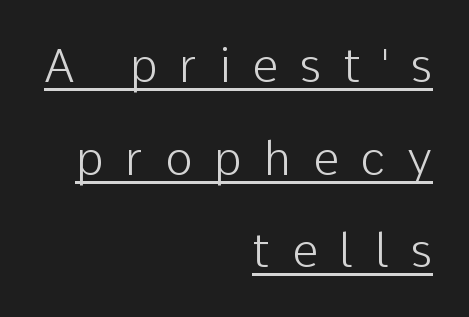
The image shows 47 px light sans-serif type, upright; set right-aligned, loose line spacing (1.97x), unusually wide letter spacing (+0.46 em), underlined; low stroke contrast and a medium x-height.
